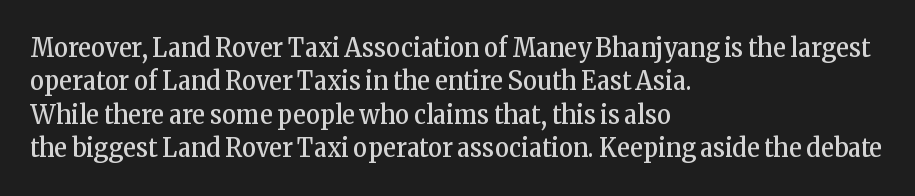
No letter is thick-stroked: the sample isn't bold. This rendering leaves character spacing at its baseline value. A bare baseline throughout the passage. Line beginnings align vertically; line endings do not. This sample uses an upright cut, with every glyph sitting square on the baseline.
